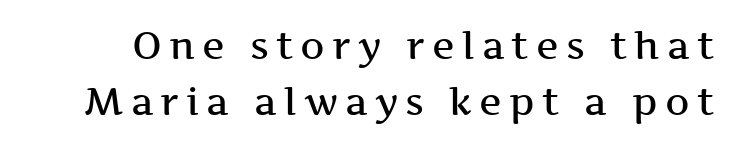
Set as a demibold, roughly 600 on the weight scale. Is this a fixed-width face? No — the glyphs have proportional, varying widths. Nobody drew a line under any word here. In terms of leading, this rendering sits right in the middle.
